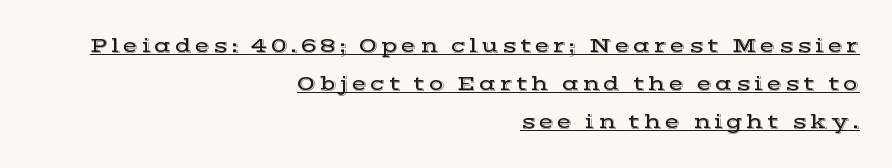
The image shows 20 px text type, upright; set right-aligned, loose line spacing (1.9x), underlined.
